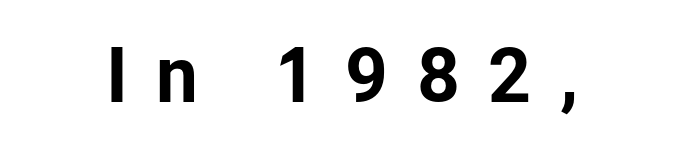
The words here are not underlined. The letters stand straight up with perfectly vertical stems. The rendering uses natural spacing where letterforms have individual widths. The typeface chosen for these lines omits serifs.
